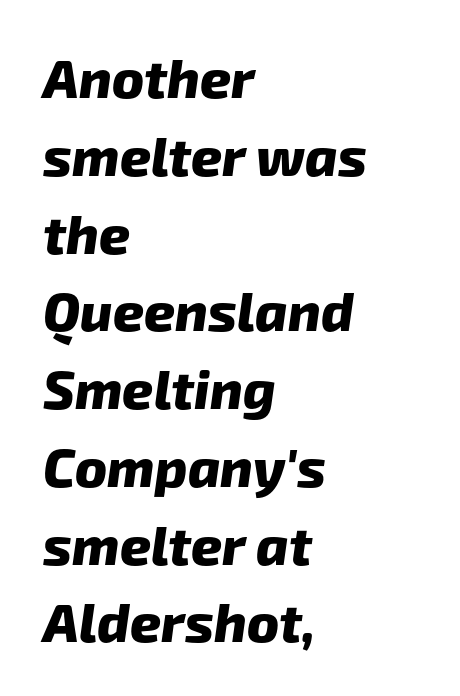
Q: Is the text bold? A: Yes.
Q: Is the typeface a serif or a sans-serif typeface? A: Sans-serif.
Q: Is the text underlined? A: No.
Q: How is the paragraph aligned? A: Left-aligned.
Q: Is the spacing between letters normal or unusually wide? A: Normal.
Q: Is the spacing between lines tight, normal or loose? A: Normal.
Q: Width (condensed, normal, or wide)? A: Normal.
Q: Stroke contrast? A: Low.
Q: x-height? A: Medium.
Q: Monospaced? A: No.
